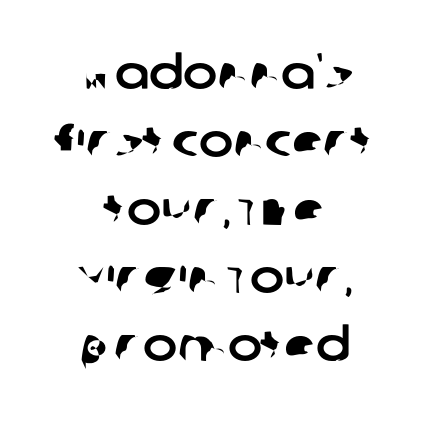
Underlining? Definitely not there. Look at the tracking — it's just the regular setting, nothing added. The setting favours the middle, as headings and verse often do. This is sans-serif lettering, the kind often seen on screens and signage.
